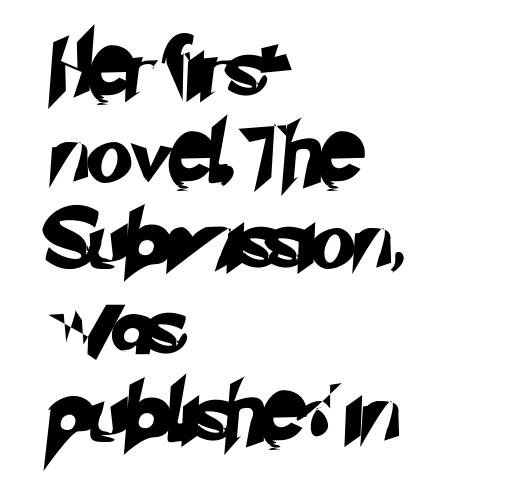
The image shows 59 px sans-serif type; set left-aligned, normal line spacing (1.46x), normal letter spacing, not underlined; low stroke contrast and a small x-height.
